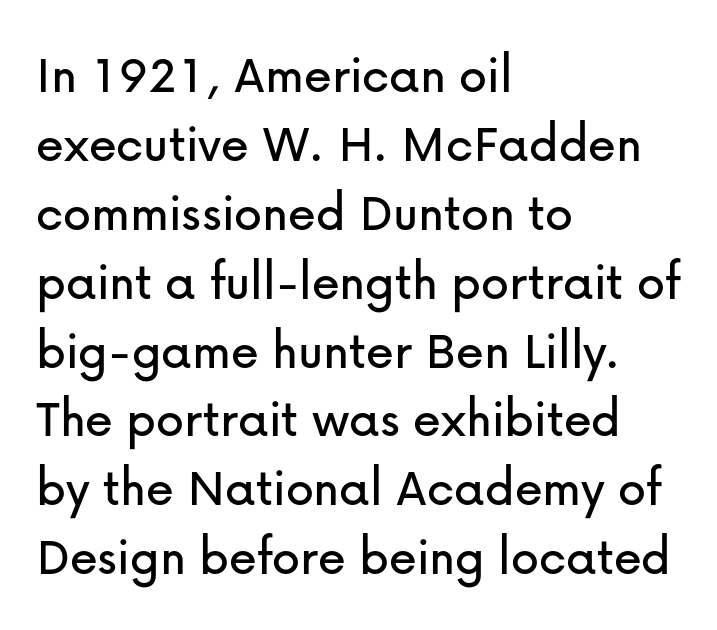
The image shows 56 px sans-serif type, upright; set left-aligned, line spacing 1.23x, normal letter spacing, not underlined; low stroke contrast and a medium x-height.
